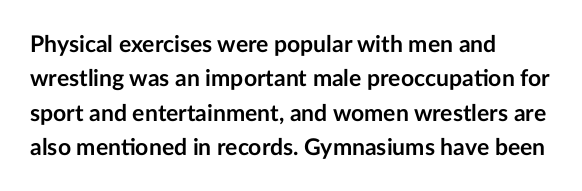
Is the letter spacing exaggerated? No — it looks like the ordinary default. Reading down the block, your eye returns to a fixed left position each line. Heavy-handed strokes throughout: this text is bold. Just letters on the line, the space beneath them empty. Baseline-to-baseline distance is the conventional proportion of letter height. A roman cut, with each character standing at attention.
